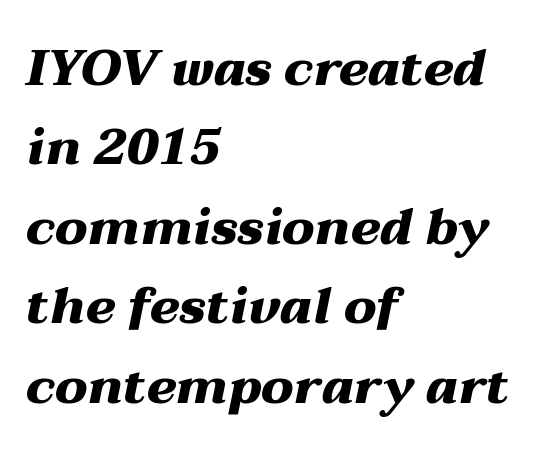
The image shows 50 px heavy, wide type, italic (leaning right); set left-aligned, normal line spacing (1.59x), normal letter spacing, not underlined; medium stroke contrast and a medium x-height.
